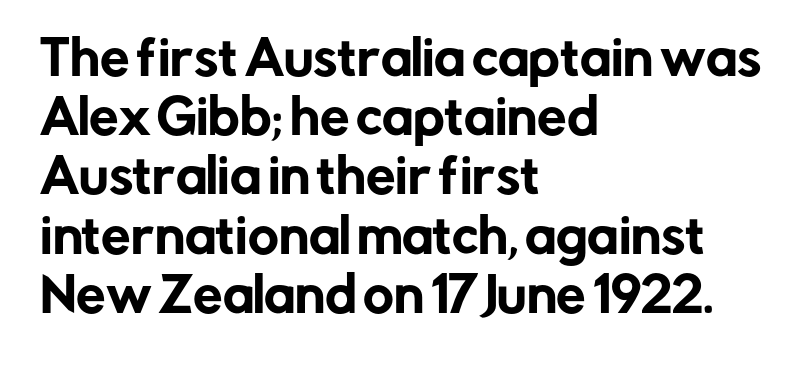
The image shows 47 px sans-serif type, upright; set left-aligned, normal line spacing (1.26x), normal letter spacing, not underlined; low stroke contrast and a medium x-height.
